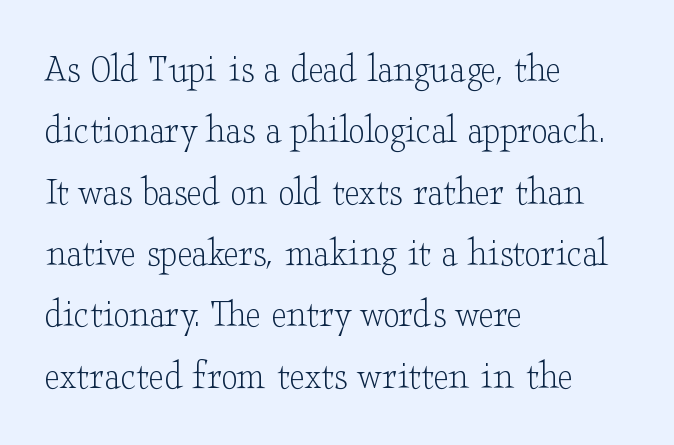
Q: Is the text bold? A: No.
Q: Is the text italic (slanted)? A: No, it is upright.
Q: Is the typeface a serif or a sans-serif typeface? A: Serif.
Q: Is the text underlined? A: No.
Q: How is the paragraph aligned? A: Left-aligned.
Q: Is the spacing between letters normal or unusually wide? A: Normal.
Q: Is the spacing between lines tight, normal or loose? A: Normal.
Q: Width (condensed, normal, or wide)? A: Wide.
Q: Stroke contrast? A: Low.
Q: x-height? A: Small.
Q: Monospaced? A: No.
